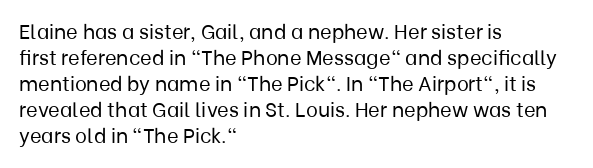
The image shows 20 px text type, upright; set left-aligned, normal line spacing (1.3x), normal letter spacing, not underlined.
